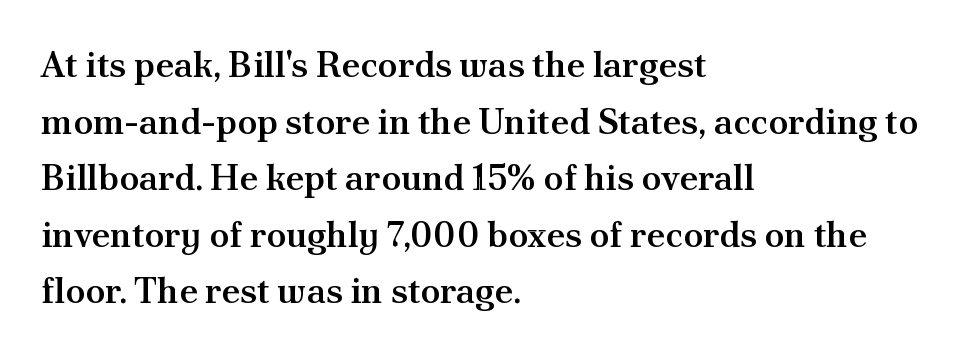
Q: Is the text bold? A: Semi-bold.
Q: Is the text italic (slanted)? A: No, it is upright.
Q: Is the typeface a serif or a sans-serif typeface? A: Serif.
Q: Is the text underlined? A: No.
Q: How is the paragraph aligned? A: Left-aligned.
Q: Is the spacing between letters normal or unusually wide? A: Normal.
Q: Is the spacing between lines tight, normal or loose? A: Normal.
Q: Width (condensed, normal, or wide)? A: Normal.
Q: Stroke contrast? A: Medium.
Q: x-height? A: Small.
Q: Monospaced? A: No.
